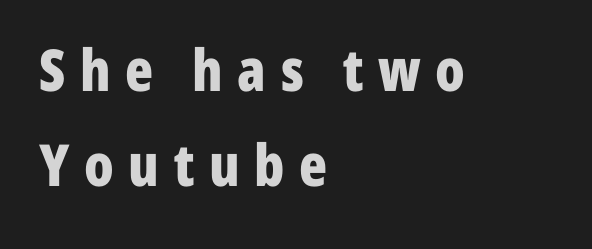
Q: Is the text bold? A: Yes.
Q: Is the text italic (slanted)? A: No, it is upright.
Q: Is the typeface a serif or a sans-serif typeface? A: Sans-serif.
Q: Is the text underlined? A: No.
Q: How is the paragraph aligned? A: Left-aligned.
Q: Is the spacing between letters normal or unusually wide? A: Unusually wide.
Q: Is the spacing between lines tight, normal or loose? A: Normal.
Q: Width (condensed, normal, or wide)? A: Condensed.
Q: Stroke contrast? A: Low.
Q: x-height? A: Medium.
Q: Monospaced? A: No.
